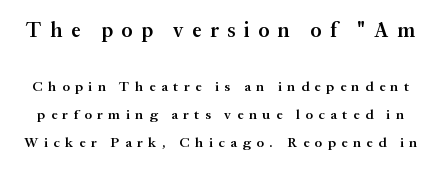
The image shows 21 px text type, upright; set loose line spacing (2.0x), unusually wide letter spacing (+0.4 em), not underlined; the first (top) block is 1.5x larger.
